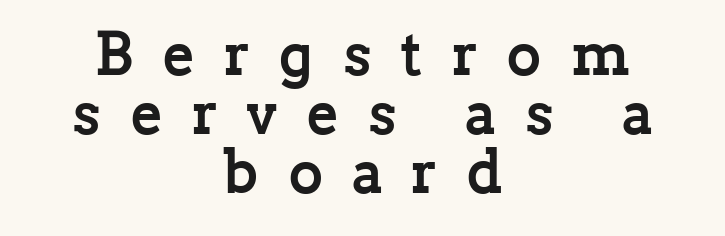
Cramped leading. Do the characters align in a grid? No, the font is proportional. This sample uses a serif face. Short and long lines alike share a common midpoint. Honestly, there is no underline to notice here at all. Unlike italic type, these characters show no tilt at all.
